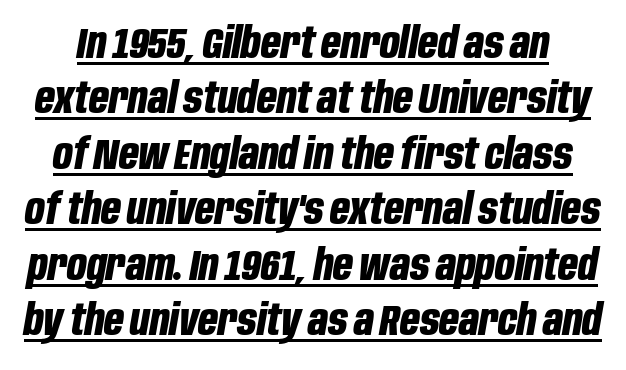
The image shows 43 px bold, condensed type, italic (leaning right); set normal line spacing (1.29x), normal letter spacing, underlined; low stroke contrast and a large x-height.
